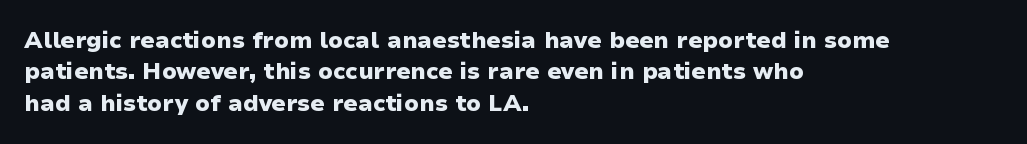
{"italic": "no", "bold": "yes", "underline": "no", "align": "left", "line_spacing": "normal", "line_spacing_ratio": 1.36, "letter_spacing": "normal", "letter_spacing_em": 0.0, "glyph_px": 23}
